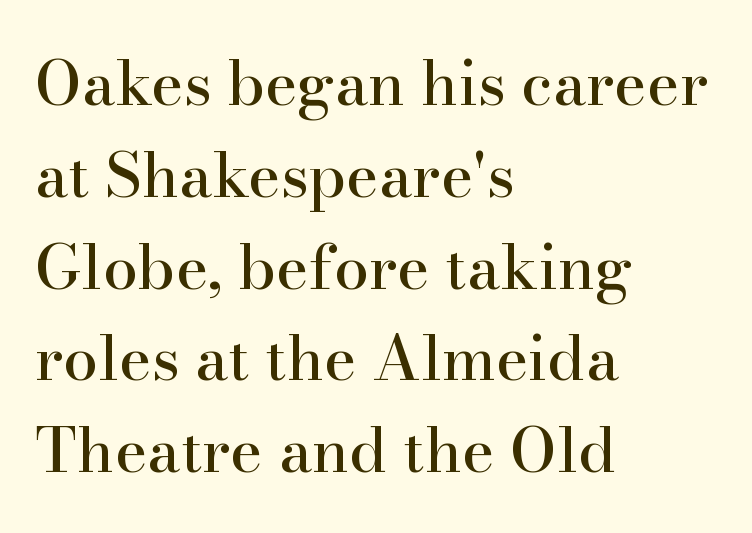
Q: Is the text italic (slanted)? A: No, it is upright.
Q: Is the typeface a serif or a sans-serif typeface? A: Serif.
Q: Is the text underlined? A: No.
Q: How is the paragraph aligned? A: Left-aligned.
Q: Is the spacing between letters normal or unusually wide? A: Normal.
Q: Is the spacing between lines tight, normal or loose? A: Normal.
Q: Width (condensed, normal, or wide)? A: Normal.
Q: Stroke contrast? A: High.
Q: x-height? A: Small.
Q: Monospaced? A: No.
